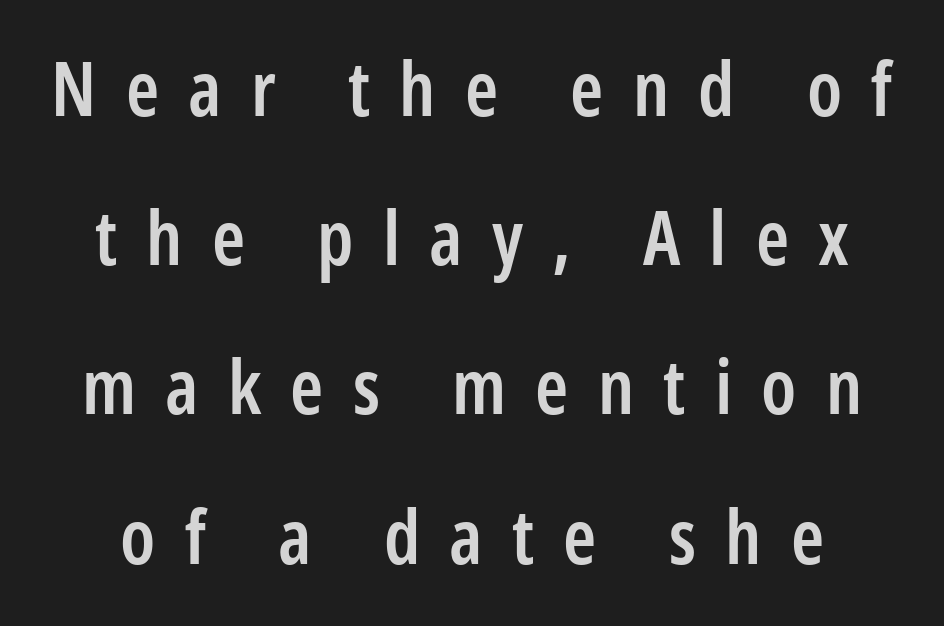
The image shows 75 px semibold, condensed sans-serif type, upright; set centered, loose line spacing (1.99x), unusually wide letter spacing (+0.39 em), not underlined; low stroke contrast and a medium x-height.
